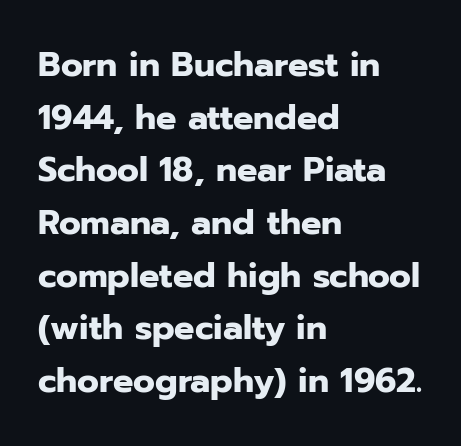
Q: Is the text bold? A: Yes.
Q: Is the text italic (slanted)? A: No, it is upright.
Q: Is the typeface a serif or a sans-serif typeface? A: Sans-serif.
Q: Is the text underlined? A: No.
Q: How is the paragraph aligned? A: Left-aligned.
Q: Is the spacing between letters normal or unusually wide? A: Normal.
Q: Is the spacing between lines tight, normal or loose? A: Normal.
Q: Width (condensed, normal, or wide)? A: Normal.
Q: Stroke contrast? A: Low.
Q: x-height? A: Medium.
Q: Monospaced? A: No.
